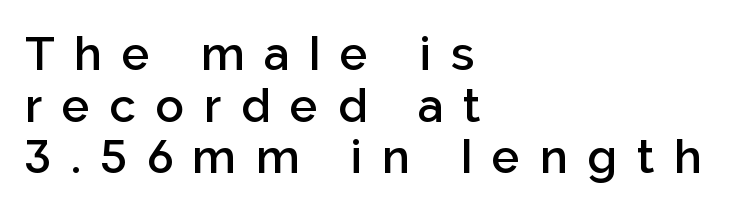
Short and long lines alike share a common starting point at left. Examine the stroke ends and you'll find no serifs. In terms of letterspacing, this is a distinctly airy, spread setting. Line spacing here is tight.
